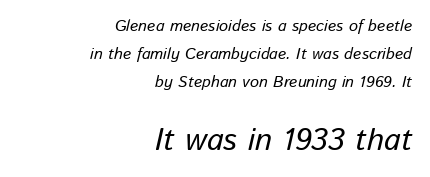
It's the slanting kind of type. Right-aligned paragraph, ragged on the left. Check the space under the baseline: it is left empty. The letters sit at their default tracking, neither squeezed nor spread.
